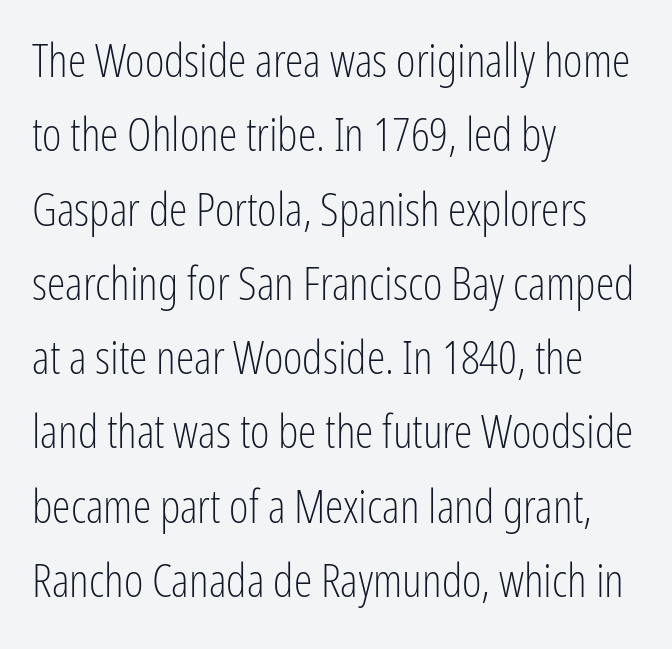
{"serif": "no", "italic": "no", "bold": "no", "weight": "light", "width": "condensed", "stroke_contrast": "low", "x_height": "medium", "monospaced": "no", "underline": "no", "align": "left", "line_spacing": "normal", "line_spacing_ratio": 1.58, "letter_spacing": "normal", "letter_spacing_em": 0.0, "glyph_px": 47}
